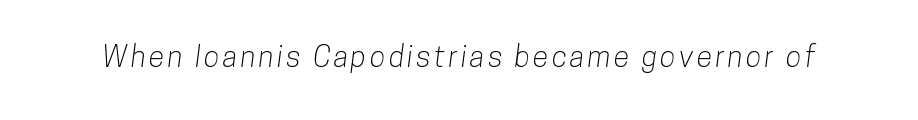
Check the space under the baseline: it is left empty. Here the designer chose a conventional face with non-uniform glyph widths. Examine the stroke ends and you'll find no serifs.
